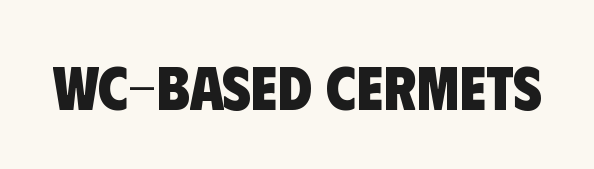
Q: Is the text bold? A: Yes.
Q: Is the typeface a serif or a sans-serif typeface? A: Sans-serif.
Q: Is the text underlined? A: No.
Q: Is the spacing between letters normal or unusually wide? A: Normal.
Q: Width (condensed, normal, or wide)? A: Condensed.
Q: Stroke contrast? A: Low.
Q: x-height? A: Large.
Q: Monospaced? A: No.
